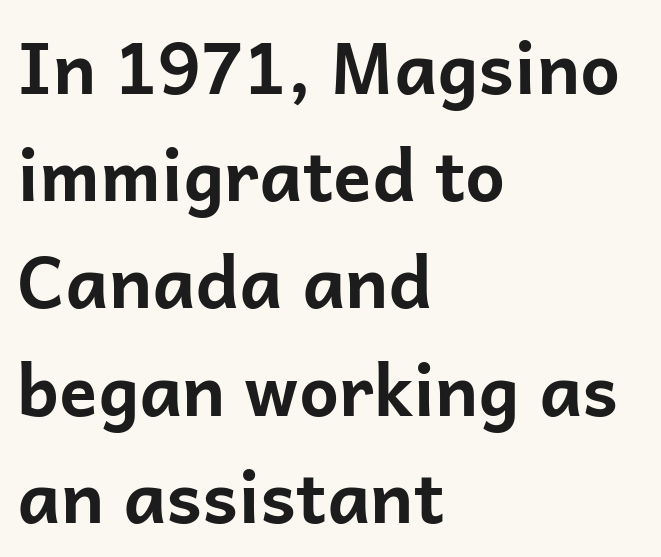
This is roman type, the default non-slanted kind. The lines are quadded left. Are there feet on the stems? There aren't — it's a sans. Its strokes are broad and dark, the hallmark of bold type. The gaps between neighbouring characters are ordinary and unremarkable.
